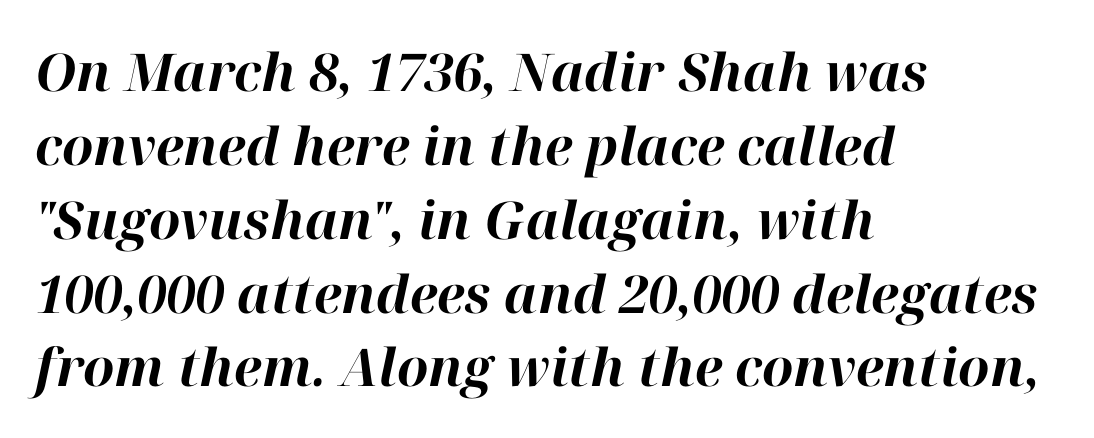
Q: Is the text bold? A: Yes.
Q: Is the text italic (slanted)? A: Yes, it leans right by about 12 degrees.
Q: Is the text underlined? A: No.
Q: How is the paragraph aligned? A: Left-aligned.
Q: Is the spacing between letters normal or unusually wide? A: Normal.
Q: Is the spacing between lines tight, normal or loose? A: Normal.
Q: Width (condensed, normal, or wide)? A: Normal.
Q: Stroke contrast? A: High.
Q: x-height? A: Medium.
Q: Monospaced? A: No.
